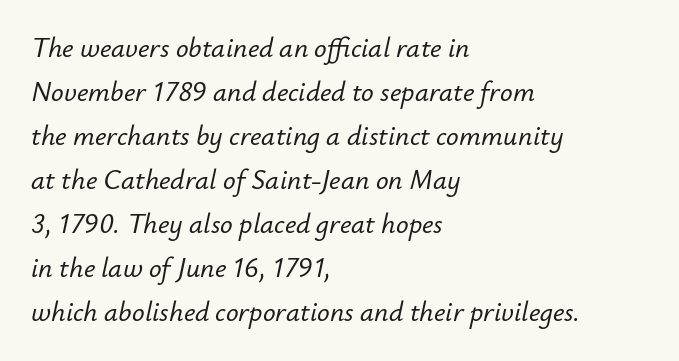
Q: Is the text italic (slanted)? A: Yes, it leans right by about 12 degrees.
Q: Is the text underlined? A: No.
Q: How is the paragraph aligned? A: Left-aligned.
Q: Is the spacing between letters normal or unusually wide? A: Normal.
Q: Is the spacing between lines tight, normal or loose? A: Normal.
Q: Width (condensed, normal, or wide)? A: Normal.
Q: Stroke contrast? A: Low.
Q: x-height? A: Small.
Q: Monospaced? A: No.
